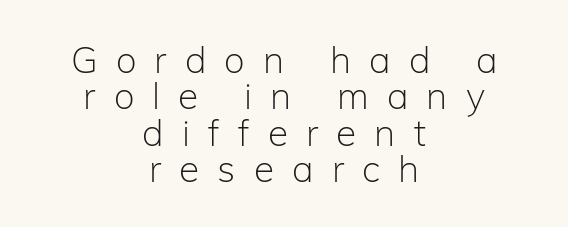
{"serif": "no", "italic": "no", "bold": "no", "weight": "light", "width": "normal", "stroke_contrast": "low", "x_height": "medium", "monospaced": "no", "underline": "no", "align": "center", "line_spacing": "tight", "line_spacing_ratio": 0.98, "letter_spacing": "wide", "letter_spacing_em": 0.49, "glyph_px": 37}
